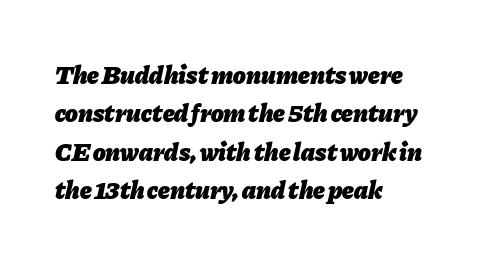
Q: Is the text bold? A: Yes.
Q: Is the text italic (slanted)? A: Yes, it leans right by about 11 degrees.
Q: Is the text underlined? A: No.
Q: How is the paragraph aligned? A: Left-aligned.
Q: Is the spacing between letters normal or unusually wide? A: Normal.
Q: Is the spacing between lines tight, normal or loose? A: Normal.
